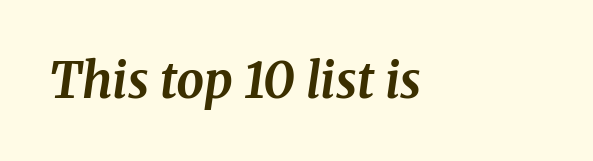
{"serif": "yes", "italic": "yes", "lean": "right", "slant_degrees": 8, "bold": "yes", "weight": "bold", "width": "normal", "stroke_contrast": "medium", "x_height": "medium", "monospaced": "no", "underline": "no", "letter_spacing": "normal", "letter_spacing_em": 0.0, "glyph_px": 49}
